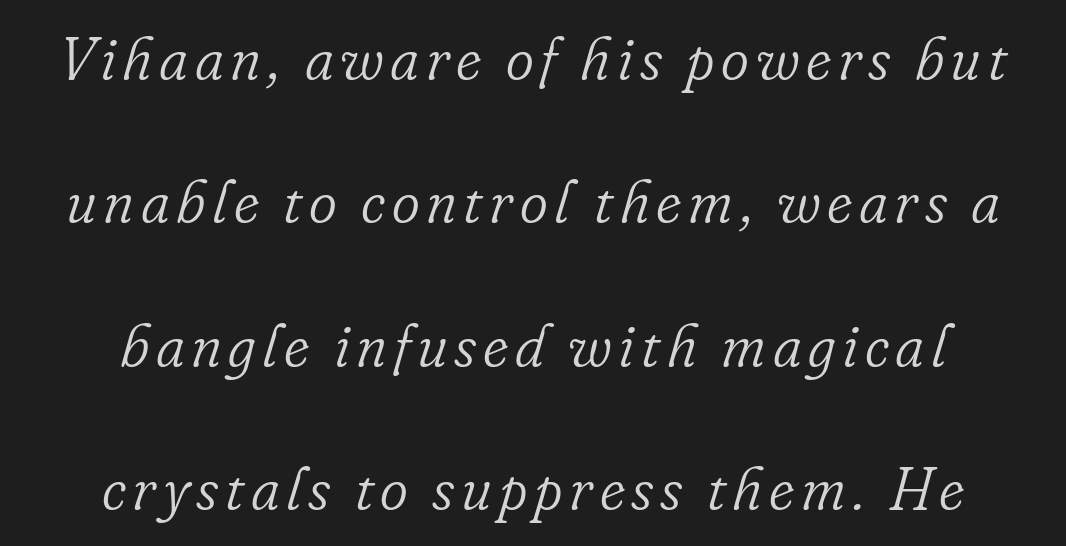
{"serif": "yes", "italic": "yes", "lean": "right", "slant_degrees": 16, "bold": "no", "weight": "light", "width": "normal", "stroke_contrast": "low", "x_height": "small", "monospaced": "no", "underline": "no", "align": "center", "line_spacing": "loose", "line_spacing_ratio": 2.39, "glyph_px": 60}
